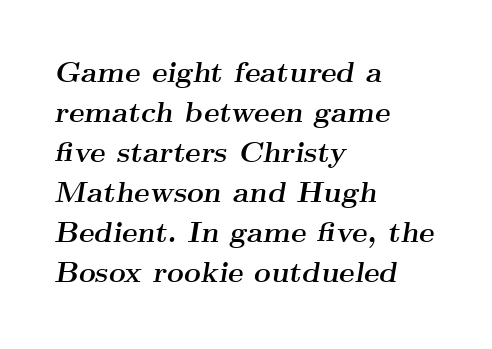
The image shows 29 px semibold, wide serif type, italic (leaning right); set left-aligned, normal line spacing (1.38x), normal letter spacing, not underlined; medium stroke contrast and a small x-height.
